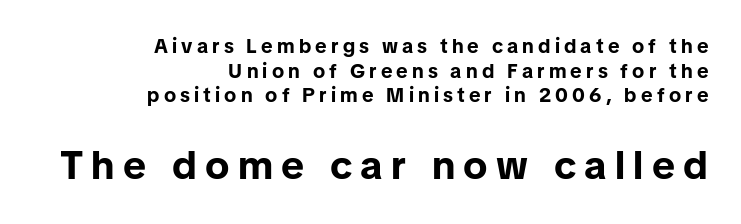
Substantial extra tracking has been applied to these lines. Note the varied advance widths — an 'i' is clearly narrower than an 'm'. These lines are composed in type without serifs. Each row of text sits above clean, open space. Teacher's note: observe the even right margin — that is flush-right alignment. Typesetter's note — lower block bumped up in size, upper block left smaller.
